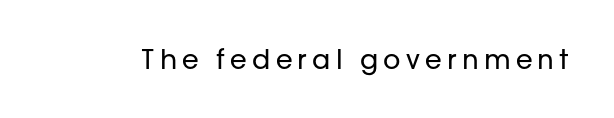
The space directly below the letters is spotless. The letters look calm and open, with moderate or lighter stems. Notice how the stems are strictly vertical — no italics here.
